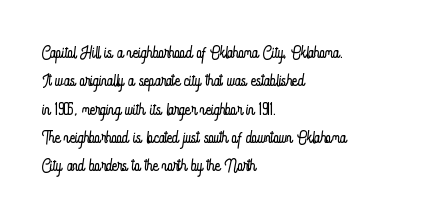
The image shows 23 px text type; set left-aligned, line spacing 1.23x, normal letter spacing, not underlined.
